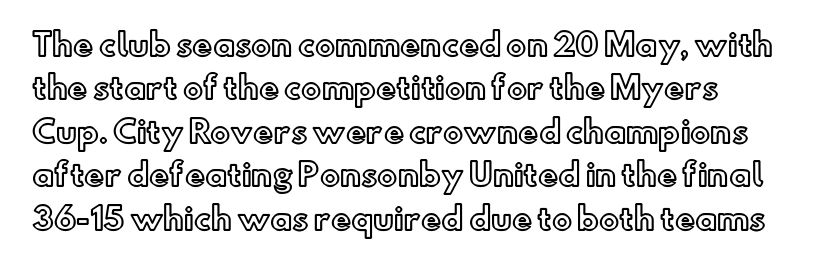
Q: Is the text italic (slanted)? A: No, it is upright.
Q: Is the text underlined? A: No.
Q: Is the spacing between letters normal or unusually wide? A: Normal.
Q: Is the spacing between lines tight, normal or loose? A: Normal.
Q: Width (condensed, normal, or wide)? A: Normal.
Q: x-height? A: Small.
Q: Monospaced? A: No.
